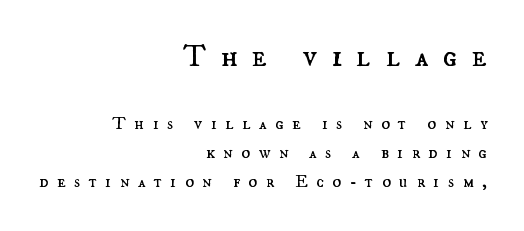
{"italic": "no", "bold": "no", "weight": "regular", "width": "normal", "stroke_contrast": "medium", "x_height": "small", "monospaced": "no", "underline": "no", "align": "right", "line_spacing": "normal", "line_spacing_ratio": 1.61, "letter_spacing": "wide", "letter_spacing_em": 0.47, "larger_block": "first", "size_ratio": 1.72, "glyph_px": 31}
